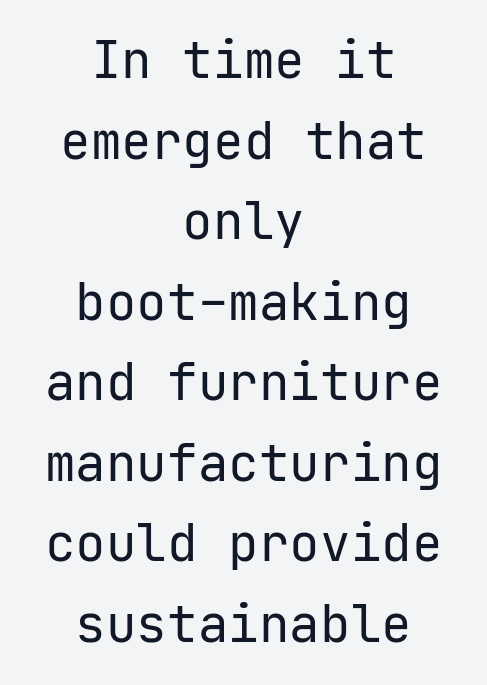
{"serif": "no", "italic": "no", "bold": "no", "weight": "regular", "width": "normal", "stroke_contrast": "low", "x_height": "medium", "monospaced": "yes", "underline": "no", "align": "center", "line_spacing": "normal", "line_spacing_ratio": 1.58, "letter_spacing": "normal", "letter_spacing_em": 0.0, "glyph_px": 51}
